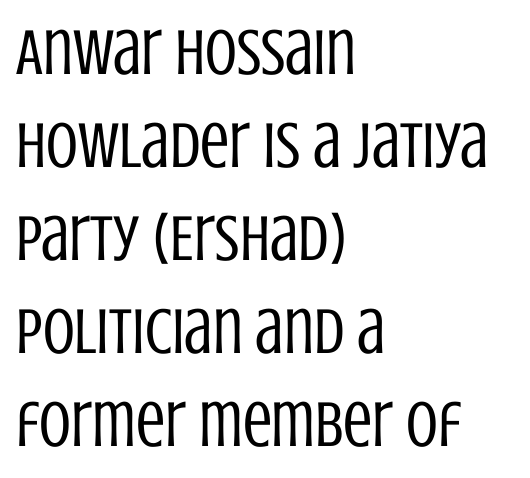
{"serif": "no", "italic": "no", "bold": "no", "weight": "regular", "width": "condensed", "stroke_contrast": "low", "x_height": "large", "monospaced": "no", "underline": "no", "align": "left", "line_spacing": "normal", "line_spacing_ratio": 1.43, "letter_spacing": "normal", "letter_spacing_em": 0.0, "glyph_px": 65}
